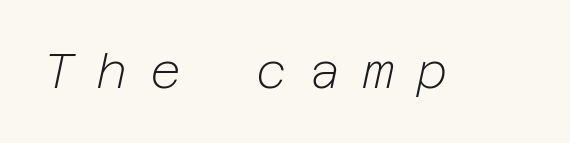
{"italic": "yes", "lean": "right", "slant_degrees": 12, "bold": "no", "weight": "light", "width": "normal", "stroke_contrast": "low", "x_height": "medium", "underline": "no", "letter_spacing": "wide", "letter_spacing_em": 0.46, "glyph_px": 48}
